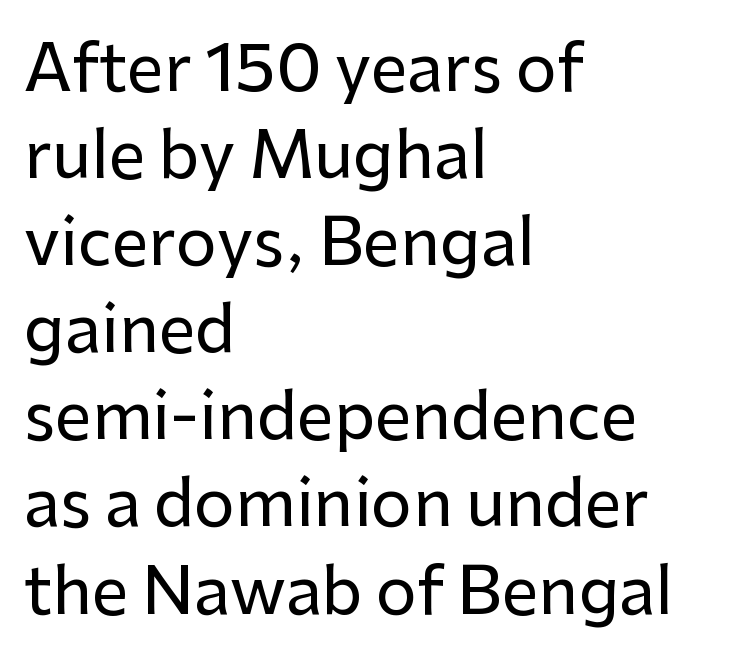
It's the straight-up-and-down kind of type. The text was rendered using a sans face with plain stroke endings. The ragged edge is on the right, which tells us the setting is flush left. Check the space under the baseline: it is left empty. Inter-character spacing is left at the font's built-in metrics.
